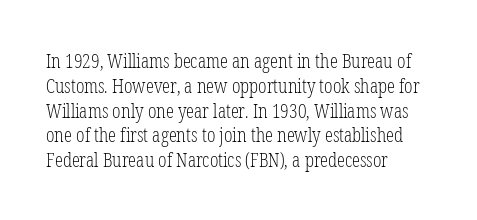
Q: Is the text bold? A: No.
Q: Is the text italic (slanted)? A: No, it is upright.
Q: Is the text underlined? A: No.
Q: How is the paragraph aligned? A: Left-aligned.
Q: Is the spacing between letters normal or unusually wide? A: Normal.
